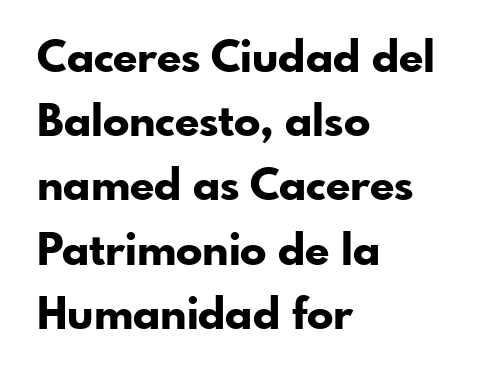
Q: Is the text bold? A: Yes.
Q: Is the text italic (slanted)? A: No, it is upright.
Q: Is the typeface a serif or a sans-serif typeface? A: Sans-serif.
Q: Is the text underlined? A: No.
Q: How is the paragraph aligned? A: Left-aligned.
Q: Is the spacing between letters normal or unusually wide? A: Normal.
Q: Is the spacing between lines tight, normal or loose? A: Normal.
Q: Width (condensed, normal, or wide)? A: Normal.
Q: Stroke contrast? A: Low.
Q: x-height? A: Small.
Q: Monospaced? A: No.
